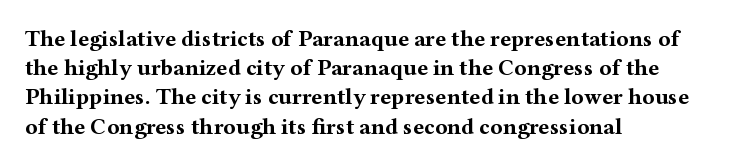
The image shows 23 px bold type, upright; set left-aligned, normal line spacing (1.27x), normal letter spacing, not underlined.
